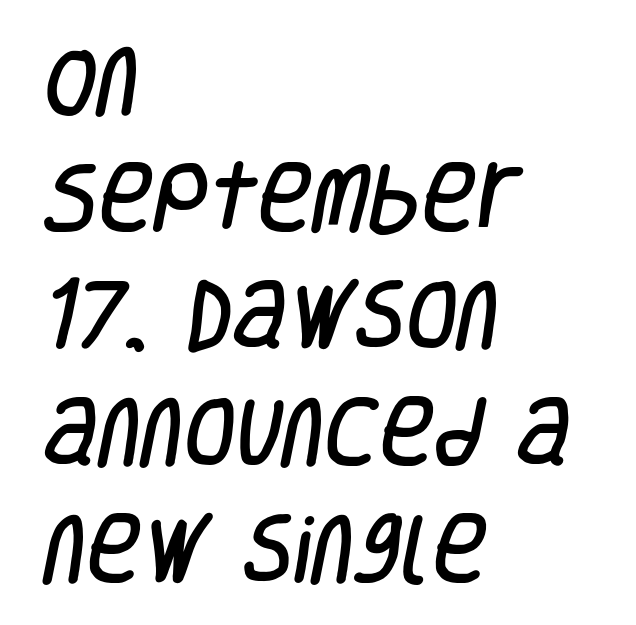
Q: Is the typeface a serif or a sans-serif typeface? A: Sans-serif.
Q: Is the text underlined? A: No.
Q: How is the paragraph aligned? A: Left-aligned.
Q: Is the spacing between letters normal or unusually wide? A: Normal.
Q: Is the spacing between lines tight, normal or loose? A: Normal.
Q: Width (condensed, normal, or wide)? A: Condensed.
Q: Stroke contrast? A: Low.
Q: x-height? A: Large.
Q: Monospaced? A: No.
